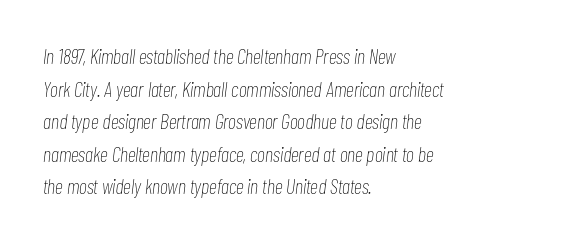
The image shows 21 px text type, italic (leaning right); set left-aligned, normal line spacing (1.55x), normal letter spacing, not underlined.
